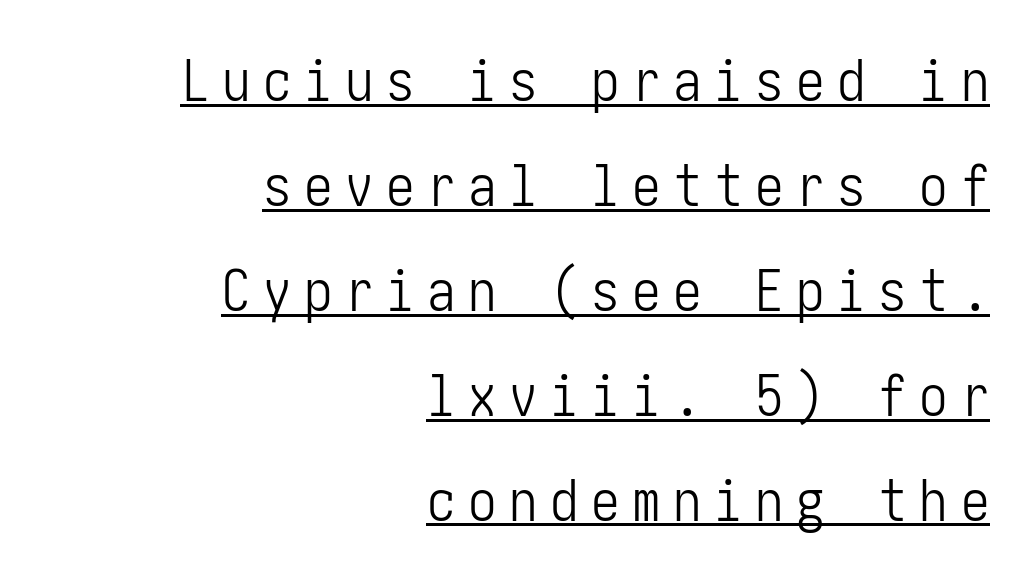
The image shows 57 px light, condensed sans-serif type, upright; set right-aligned, line spacing 1.84x, unusually wide letter spacing (+0.22 em), underlined; low stroke contrast and a medium x-height.
